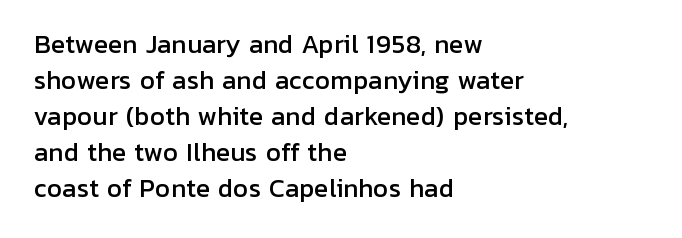
Q: Is the text italic (slanted)? A: No, it is upright.
Q: Is the text underlined? A: No.
Q: How is the paragraph aligned? A: Left-aligned.
Q: Is the spacing between letters normal or unusually wide? A: Normal.
Q: Is the spacing between lines tight, normal or loose? A: Normal.
